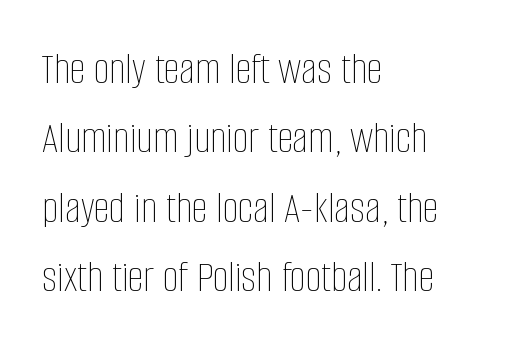
The image shows 45 px thin, condensed type, upright; set left-aligned, normal line spacing (1.54x), normal letter spacing, not underlined; low stroke contrast and a large x-height.
